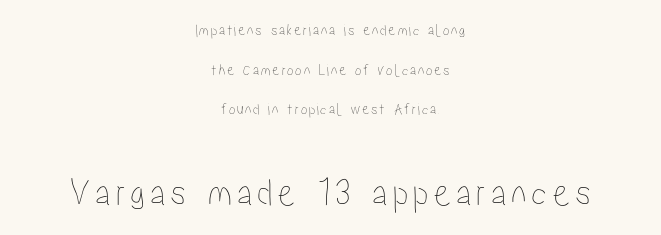
Q: Is the text italic (slanted)? A: No, it is upright.
Q: Is the text underlined? A: No.
Q: How is the paragraph aligned? A: Centered.
Q: Is the spacing between lines tight, normal or loose? A: Loose.
Q: Which block of text is set in a larger size, the first (top) or the second (bottom)? A: The second (bottom) one.
Q: Width (condensed, normal, or wide)? A: Condensed.
Q: Stroke contrast? A: Low.
Q: x-height? A: Medium.
Q: Monospaced? A: No.
